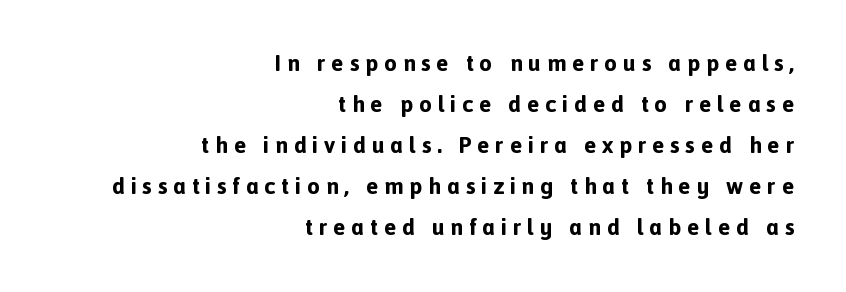
The typesetting leans heavy: a genuine bold. Inter-character spacing is expanded well beyond the font's built-in metrics. This is the regular roman posture of the typeface. Every row of glyphs terminates at an identical x-position on the right. Check the space under the baseline: it is left empty.
